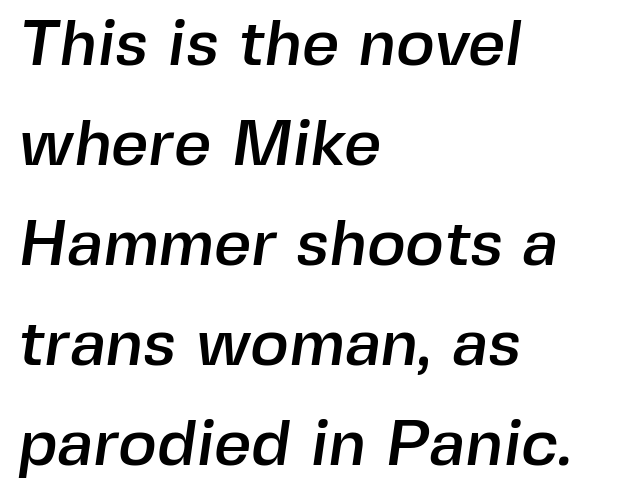
Q: Is the typeface a serif or a sans-serif typeface? A: Sans-serif.
Q: Is the text underlined? A: No.
Q: How is the paragraph aligned? A: Left-aligned.
Q: Is the spacing between letters normal or unusually wide? A: Normal.
Q: Is the spacing between lines tight, normal or loose? A: Normal.
Q: Width (condensed, normal, or wide)? A: Normal.
Q: x-height? A: Medium.
Q: Monospaced? A: No.
